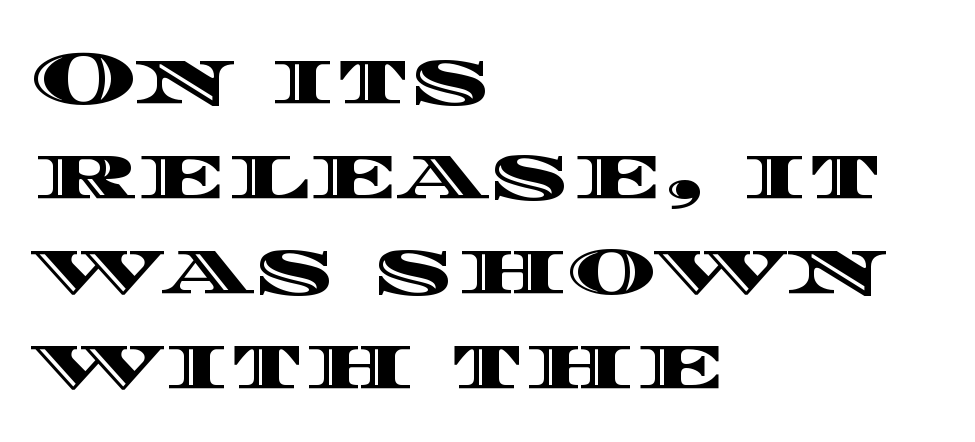
The image shows 76 px wide type, upright; set left-aligned, normal line spacing (1.25x), normal letter spacing, not underlined; a large x-height.
